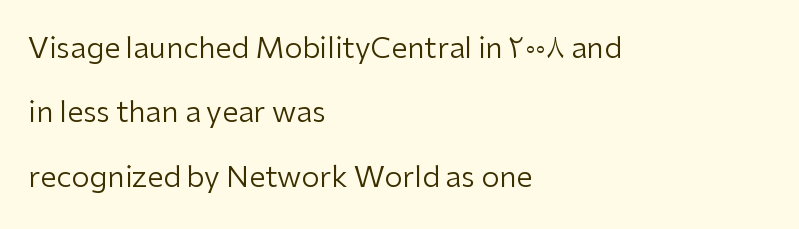
Quick note: not italic, upright. The paragraph shown leans on its left margin. In terms of letterspacing, this is plain default setting. Descenders hang freely into open space.
